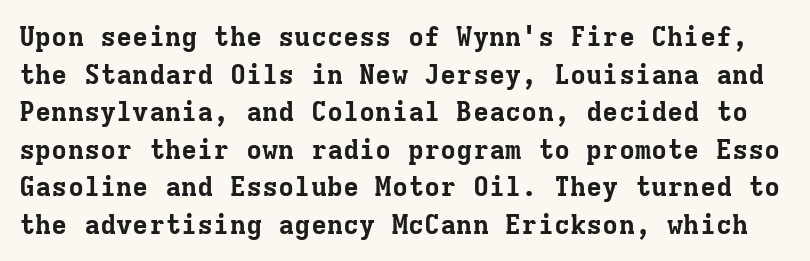
Q: Is the text bold? A: Yes.
Q: Is the text italic (slanted)? A: No, it is upright.
Q: Is the text underlined? A: No.
Q: Is the spacing between letters normal or unusually wide? A: Normal.
Q: Is the spacing between lines tight, normal or loose? A: Normal.
